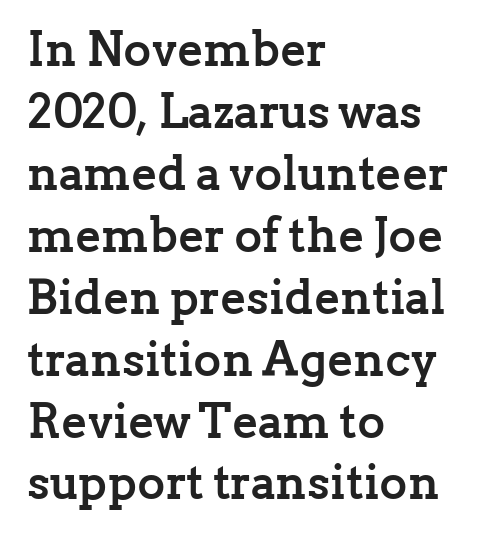
Spacing between characters is what you'd get straight out of the box. Notice how the passage keeps a crisp vertical edge on the left only. Letterform terminals end in serifs throughout the passage. The rows are spaced the way most documents space them.
